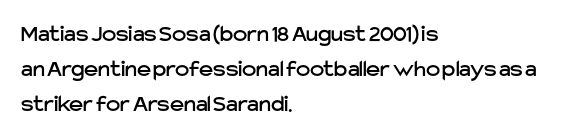
Q: Is the text italic (slanted)? A: No, it is upright.
Q: Is the text underlined? A: No.
Q: How is the paragraph aligned? A: Left-aligned.
Q: Is the spacing between letters normal or unusually wide? A: Normal.
Q: Is the spacing between lines tight, normal or loose? A: Normal.
